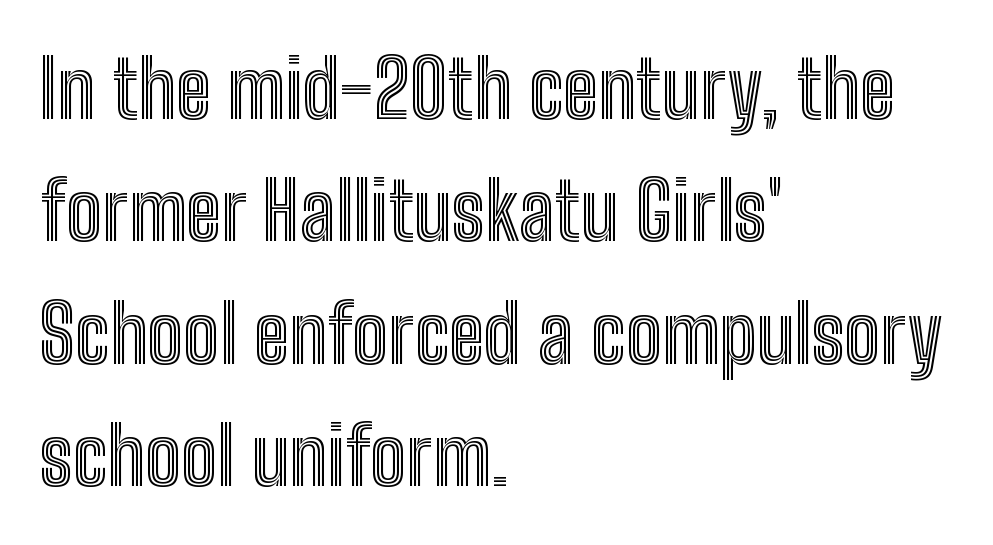
The typesetter chose a ragged-right arrangement here. Do the characters align in a grid? No, the font is proportional. The rendering uses a moderate line-height, typical for paragraphs. What stands out about the letter spacing? Nothing — it is the standard amount. Descender tails drop into unmarked territory.
